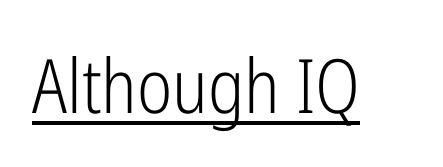
{"serif": "no", "italic": "no", "bold": "no", "weight": "light", "width": "condensed", "stroke_contrast": "low", "x_height": "medium", "monospaced": "no", "underline": "yes", "letter_spacing": "normal", "letter_spacing_em": 0.0, "glyph_px": 75}
